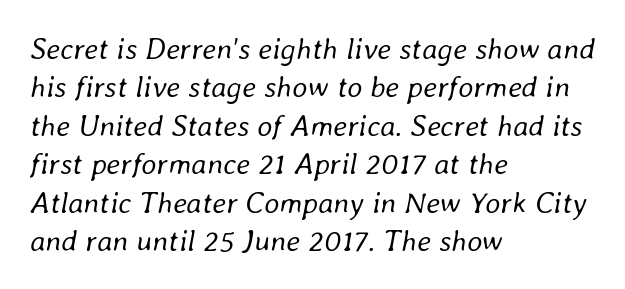
If you drew a line through each stem, it would be angled. Observe the ordinary spacing: letters are neighbours, not strangers. Weight class: somewhere from thin through regular. Think of a printed novel: that variable character pitch is what you see here. Nobody drew a line under any word here. The leading is moderate, giving the passage an even texture.
